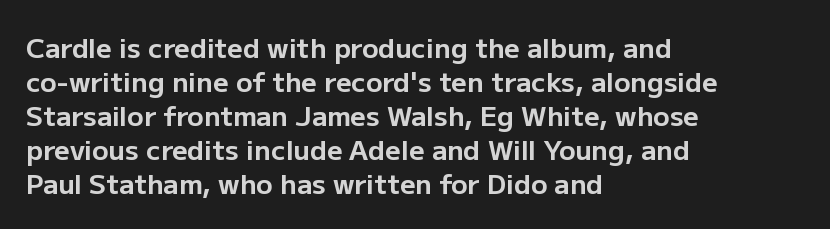
Q: Is the text bold? A: Yes.
Q: Is the text italic (slanted)? A: No, it is upright.
Q: Is the text underlined? A: No.
Q: How is the paragraph aligned? A: Left-aligned.
Q: Is the spacing between letters normal or unusually wide? A: Normal.
Q: Is the spacing between lines tight, normal or loose? A: Normal.
